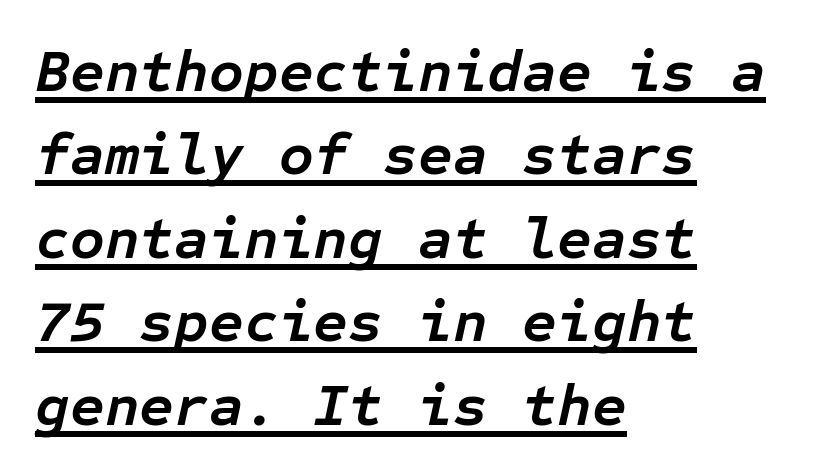
Q: Is the text bold? A: Yes.
Q: Is the text italic (slanted)? A: Yes, it leans right by about 12 degrees.
Q: Is the text underlined? A: Yes.
Q: How is the paragraph aligned? A: Left-aligned.
Q: Is the spacing between letters normal or unusually wide? A: Normal.
Q: Is the spacing between lines tight, normal or loose? A: Normal.
Q: Width (condensed, normal, or wide)? A: Normal.
Q: Stroke contrast? A: Low.
Q: x-height? A: Medium.
Q: Monospaced? A: Yes.
